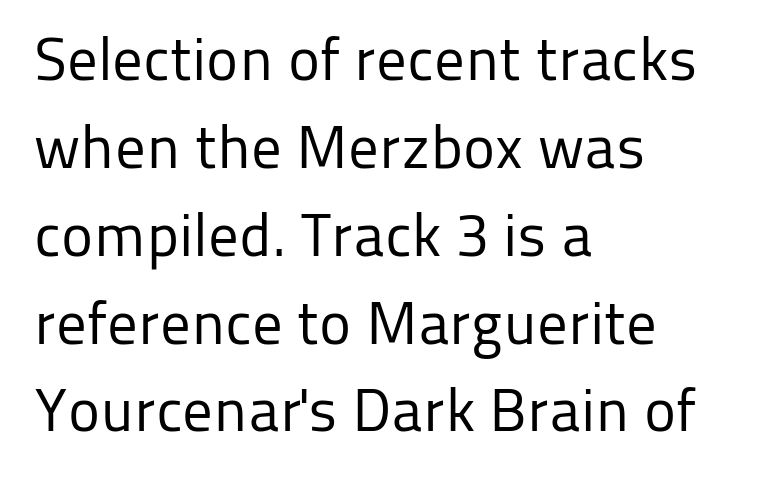
The image shows 61 px regular-weight sans-serif type, upright; set left-aligned, normal line spacing (1.44x), normal letter spacing, not underlined; low stroke contrast and a medium x-height.
